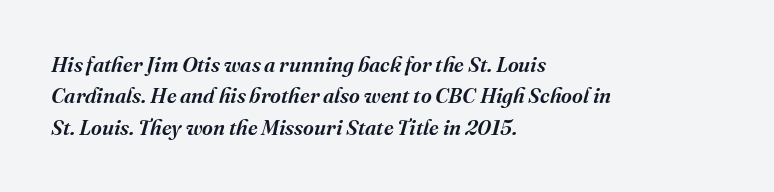
The image shows 21 px text type, italic (leaning right); set left-aligned, normal line spacing (1.49x), normal letter spacing, not underlined.
